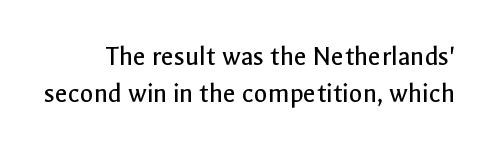
A typesetter would label this face a sans. Does extra space separate the letters? No, they use regular spacing. Stroke mass is kept to a normal reading level or below. The passage shown stacks its lines at a standard gap.
